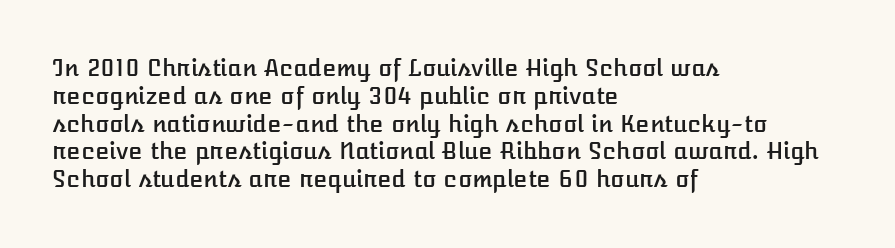
Q: Is the text italic (slanted)? A: No, it is upright.
Q: Is the text underlined? A: No.
Q: How is the paragraph aligned? A: Left-aligned.
Q: Is the spacing between letters normal or unusually wide? A: Normal.
